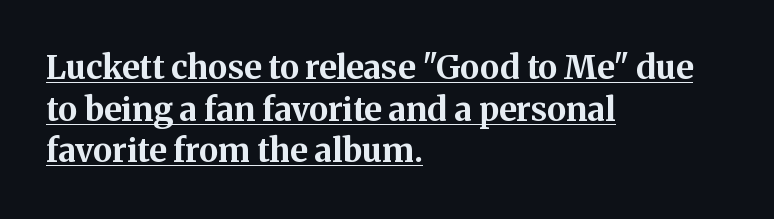
Q: Is the text bold? A: Yes.
Q: Is the text italic (slanted)? A: No, it is upright.
Q: Is the typeface a serif or a sans-serif typeface? A: Serif.
Q: Is the text underlined? A: Yes.
Q: How is the paragraph aligned? A: Left-aligned.
Q: Is the spacing between letters normal or unusually wide? A: Normal.
Q: Is the spacing between lines tight, normal or loose? A: Normal.
Q: Width (condensed, normal, or wide)? A: Normal.
Q: Stroke contrast? A: Medium.
Q: x-height? A: Medium.
Q: Monospaced? A: No.
